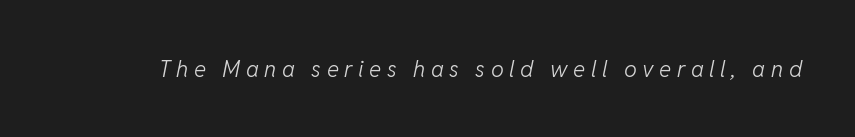
This reads as an unemphasized weight, regular at the heaviest. Letters rest on an invisible, unmarked baseline. Spacing between characters has been opened up far beyond the box default. Yep, that's italic — everything's leaning.
